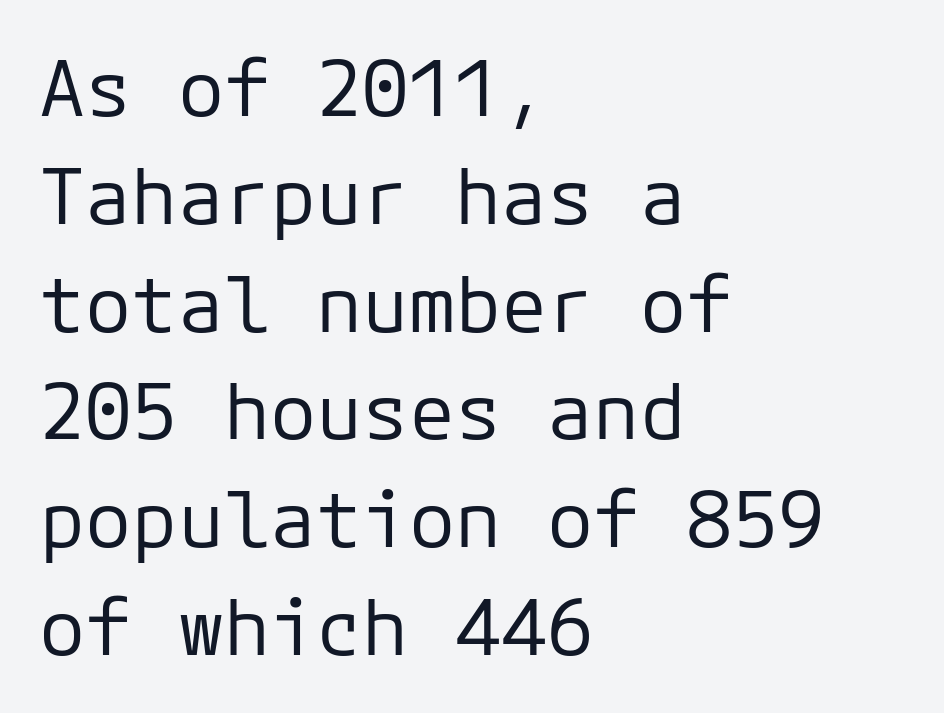
The image shows 77 px regular-weight sans-serif type, upright, monospaced; set left-aligned, normal line spacing (1.4x), normal letter spacing, not underlined; low stroke contrast and a medium x-height.
